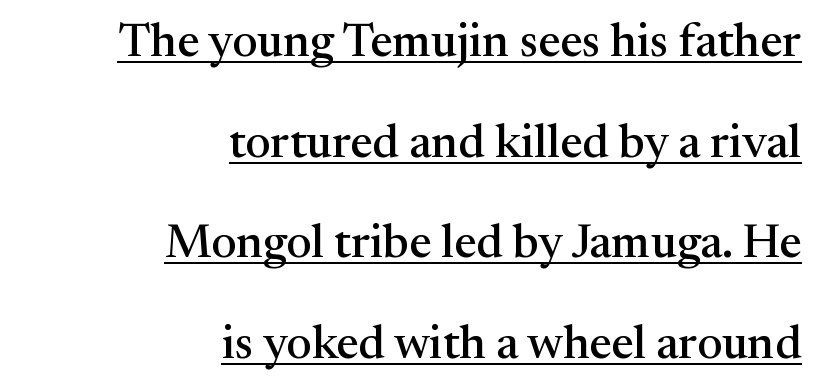
Q: Is the text italic (slanted)? A: No, it is upright.
Q: Is the typeface a serif or a sans-serif typeface? A: Serif.
Q: Is the text underlined? A: Yes.
Q: How is the paragraph aligned? A: Right-aligned.
Q: Is the spacing between letters normal or unusually wide? A: Normal.
Q: Is the spacing between lines tight, normal or loose? A: Loose.
Q: Width (condensed, normal, or wide)? A: Normal.
Q: Stroke contrast? A: Medium.
Q: x-height? A: Medium.
Q: Monospaced? A: No.
